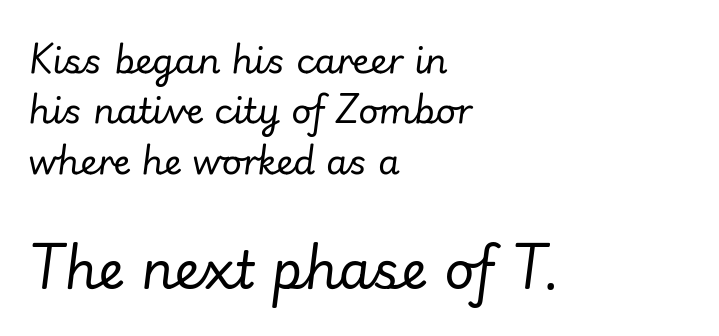
The image shows 52 px regular-weight type, italic (leaning right); set left-aligned, normal line spacing (1.44x), normal letter spacing, not underlined; the second (bottom) block is 1.49x larger; low stroke contrast and a small x-height.
